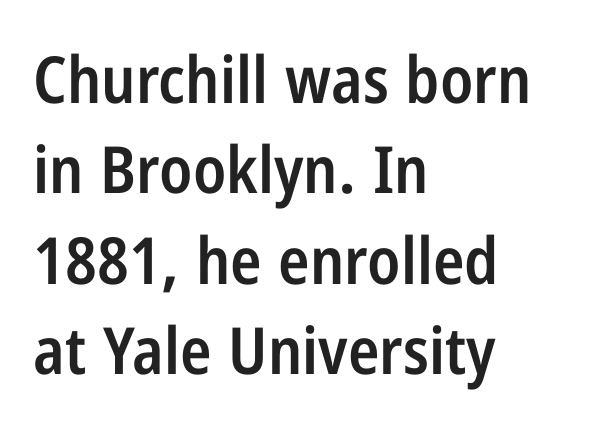
{"serif": "no", "italic": "no", "bold": "semi", "weight": "semibold", "width": "condensed", "stroke_contrast": "low", "x_height": "medium", "monospaced": "no", "underline": "no", "align": "left", "line_spacing": "normal", "line_spacing_ratio": 1.39, "letter_spacing": "normal", "letter_spacing_em": 0.0, "glyph_px": 65}
